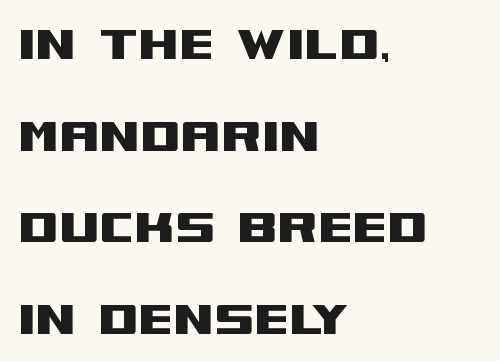
Q: Is the text italic (slanted)? A: No, it is upright.
Q: Is the typeface a serif or a sans-serif typeface? A: Sans-serif.
Q: Is the text underlined? A: No.
Q: How is the paragraph aligned? A: Left-aligned.
Q: Is the spacing between letters normal or unusually wide? A: Normal.
Q: Is the spacing between lines tight, normal or loose? A: Normal.
Q: Width (condensed, normal, or wide)? A: Wide.
Q: Stroke contrast? A: Medium.
Q: x-height? A: Large.
Q: Monospaced? A: No.
